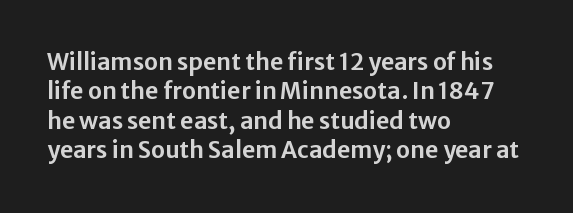
Q: Is the text italic (slanted)? A: No, it is upright.
Q: Is the text underlined? A: No.
Q: How is the paragraph aligned? A: Left-aligned.
Q: Is the spacing between letters normal or unusually wide? A: Normal.
Q: Is the spacing between lines tight, normal or loose? A: Normal.
